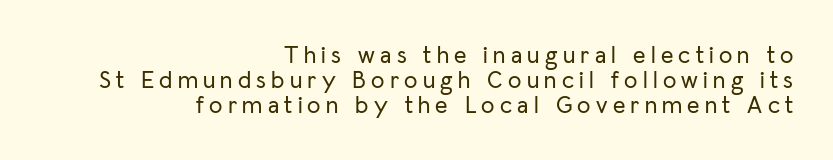
{"italic": "no", "underline": "no", "align": "right", "line_spacing": "tight", "line_spacing_ratio": 1.04, "letter_spacing": "wide", "letter_spacing_em": 0.22, "glyph_px": 24}
